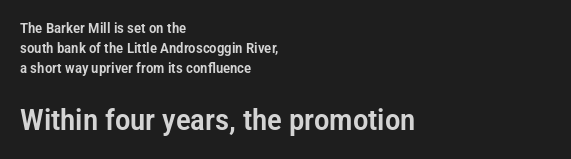
{"serif": "no", "italic": "no", "width": "condensed", "stroke_contrast": "low", "x_height": "medium", "monospaced": "no", "underline": "no", "align": "left", "line_spacing": "normal", "line_spacing_ratio": 1.43, "letter_spacing": "normal", "letter_spacing_em": 0.0, "larger_block": "second", "size_ratio": 2.07, "glyph_px": 29}
